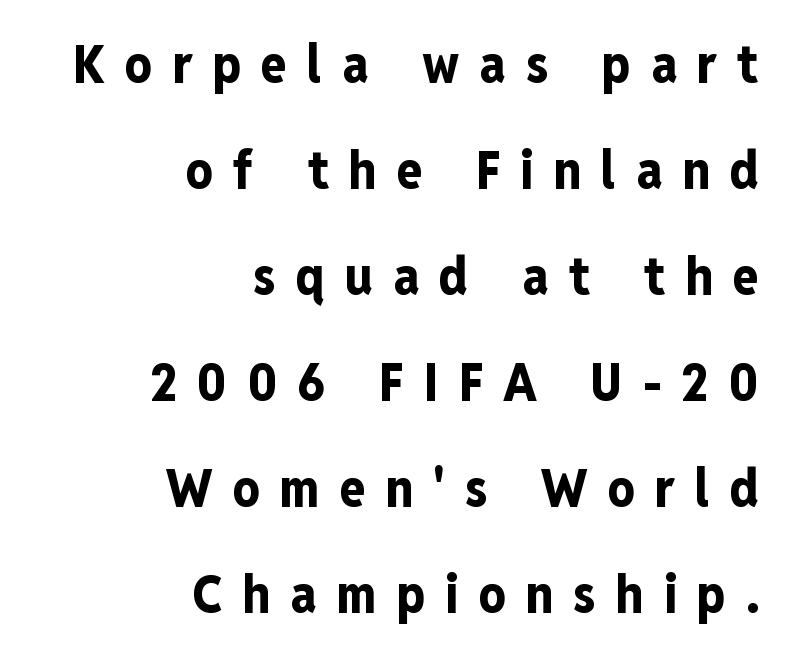
The image shows 53 px bold, condensed sans-serif type, upright; set right-aligned, loose line spacing (2.0x), unusually wide letter spacing (+0.38 em), not underlined; low stroke contrast and a medium x-height.
